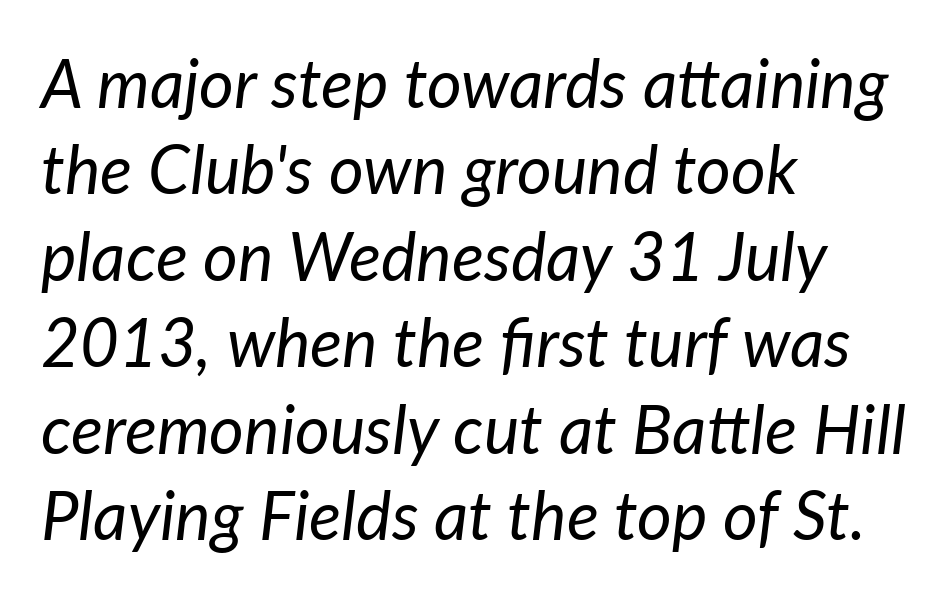
The image shows 67 px regular-weight type, italic (leaning right); set left-aligned, normal line spacing (1.29x), normal letter spacing, not underlined; low stroke contrast and a medium x-height.
